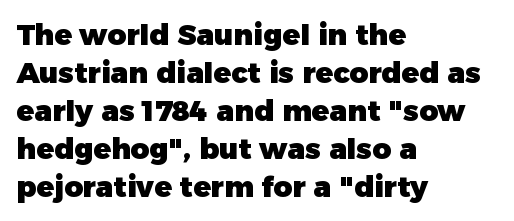
{"serif": "no", "italic": "no", "bold": "yes", "weight": "heavy", "width": "normal", "stroke_contrast": "low", "x_height": "medium", "monospaced": "no", "underline": "no", "align": "left", "line_spacing": "normal", "line_spacing_ratio": 1.31, "letter_spacing": "normal", "letter_spacing_em": 0.0, "glyph_px": 29}
